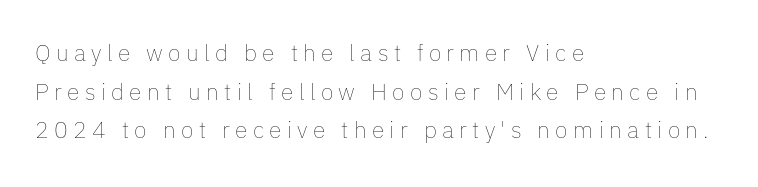
{"italic": "no", "bold": "no", "underline": "no", "align": "left", "line_spacing": "normal", "line_spacing_ratio": 1.68, "letter_spacing": "wide", "letter_spacing_em": 0.23, "glyph_px": 23}
